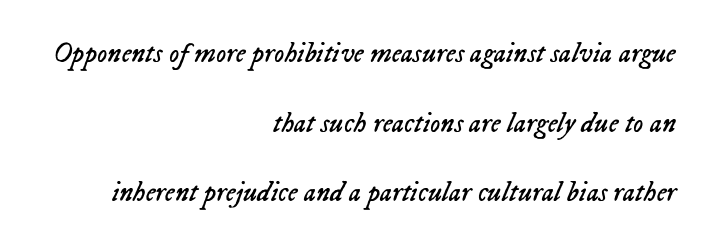
Q: Is the text bold? A: No.
Q: Is the text italic (slanted)? A: Yes, it leans right by about 23 degrees.
Q: Is the text underlined? A: No.
Q: How is the paragraph aligned? A: Right-aligned.
Q: Is the spacing between letters normal or unusually wide? A: Normal.
Q: Is the spacing between lines tight, normal or loose? A: Loose.
Q: Width (condensed, normal, or wide)? A: Normal.
Q: Stroke contrast? A: Low.
Q: x-height? A: Medium.
Q: Monospaced? A: No.
